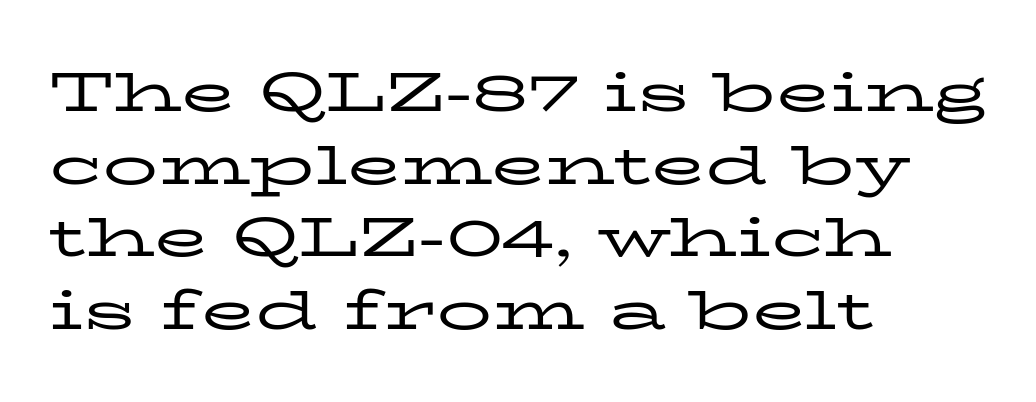
Q: Is the text bold? A: No.
Q: Is the text italic (slanted)? A: No, it is upright.
Q: Is the typeface a serif or a sans-serif typeface? A: Serif.
Q: Is the text underlined? A: No.
Q: How is the paragraph aligned? A: Left-aligned.
Q: Is the spacing between letters normal or unusually wide? A: Normal.
Q: Is the spacing between lines tight, normal or loose? A: Normal.
Q: Width (condensed, normal, or wide)? A: Wide.
Q: Stroke contrast? A: Low.
Q: x-height? A: Medium.
Q: Monospaced? A: No.
